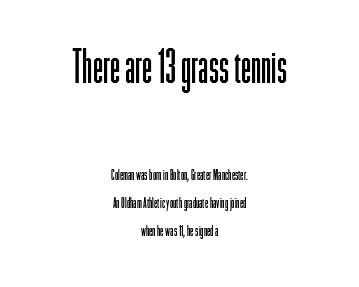
You could call the tracking neutral — neither tight nor loose. Descender tails drop into unmarked territory. The passage shown begins with its larger block and ends with its smaller one. I'd call this a sans setting — the letters go barefoot. Think of a printed novel: that variable character pitch is what you see here.
